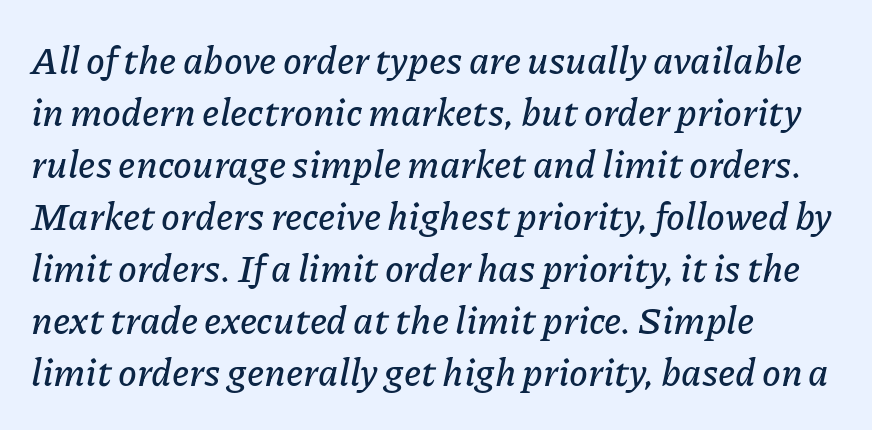
The image shows 38 px text type, italic (leaning right); set left-aligned, normal line spacing (1.37x), normal letter spacing, not underlined; low stroke contrast and a medium x-height.
